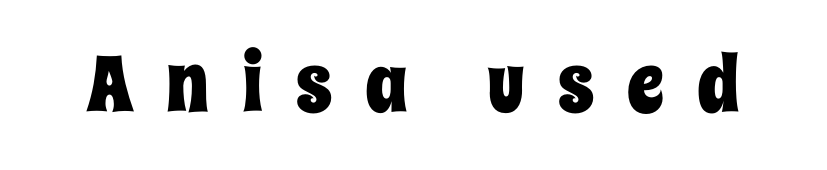
The image shows 79 px condensed type, upright; set unusually wide letter spacing (+0.42 em), not underlined; low stroke contrast and a large x-height.
